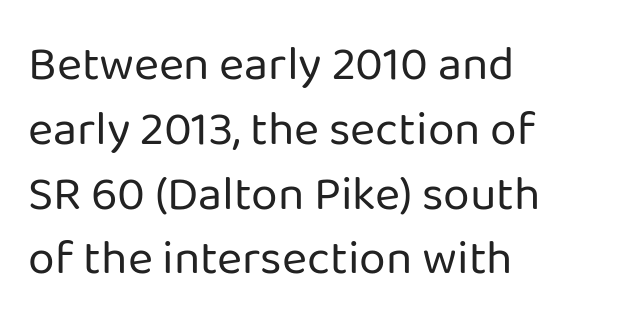
{"serif": "no", "italic": "no", "bold": "no", "weight": "regular", "width": "normal", "stroke_contrast": "low", "x_height": "medium", "monospaced": "no", "underline": "no", "align": "left", "line_spacing": "normal", "line_spacing_ratio": 1.35, "letter_spacing": "normal", "letter_spacing_em": 0.0, "glyph_px": 48}
